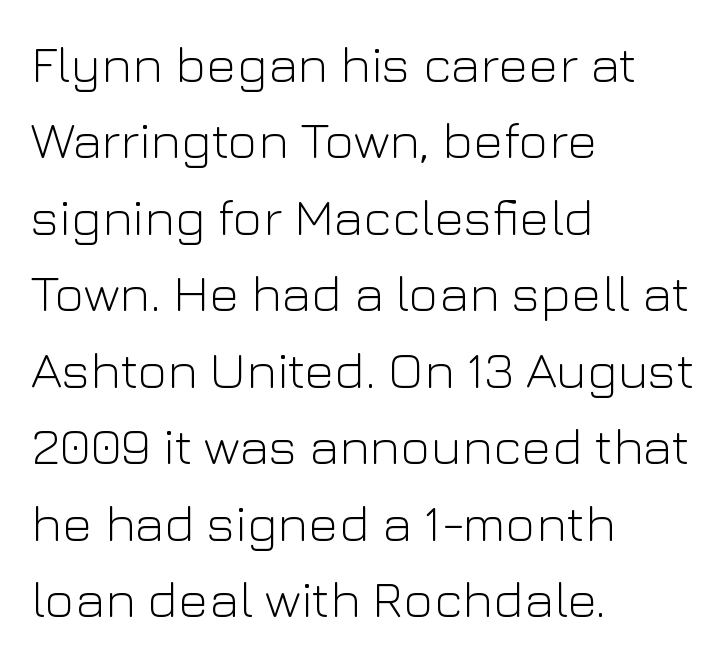
The image shows 52 px light sans-serif type, upright; set left-aligned, normal line spacing (1.47x), normal letter spacing, not underlined; low stroke contrast and a medium x-height.
